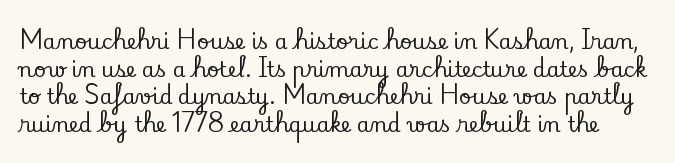
Q: Is the text italic (slanted)? A: No, it is upright.
Q: Is the text underlined? A: No.
Q: Is the spacing between letters normal or unusually wide? A: Normal.
Q: Is the spacing between lines tight, normal or loose? A: Normal.
